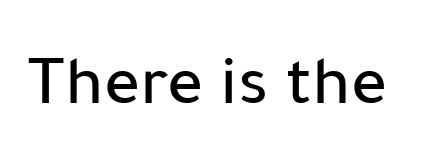
The image shows 71 px sans-serif type, upright; set normal letter spacing, not underlined; low stroke contrast and a medium x-height.
